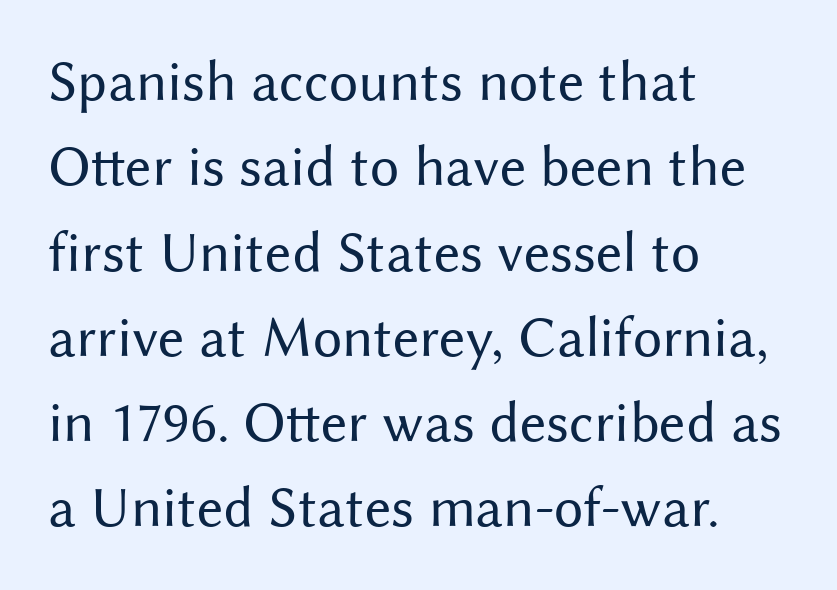
{"serif": "no", "italic": "no", "bold": "no", "weight": "regular", "width": "normal", "stroke_contrast": "medium", "x_height": "medium", "monospaced": "no", "underline": "no", "align": "left", "line_spacing": "normal", "line_spacing_ratio": 1.47, "letter_spacing": "normal", "letter_spacing_em": 0.0, "glyph_px": 58}
